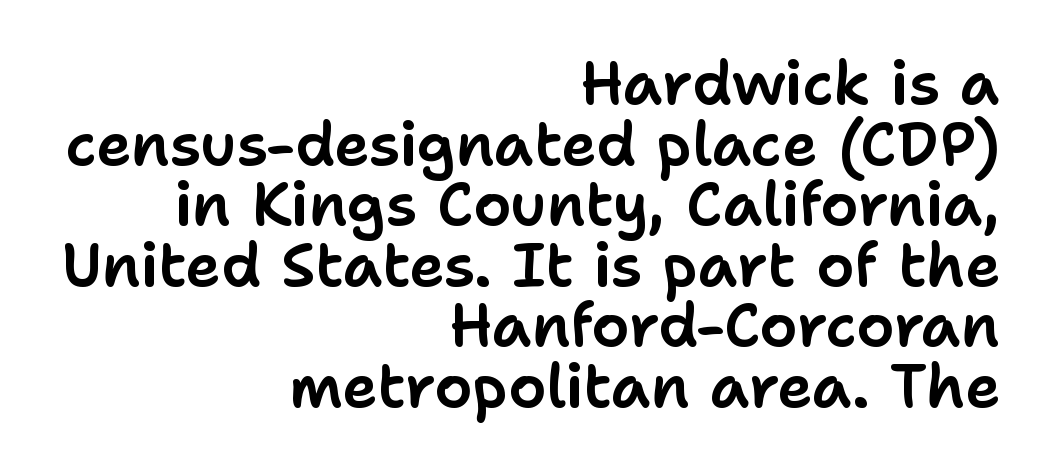
A student would call this right alignment; a typographer would say flush right, rag left. In terms of letterform style, serifs are entirely absent. Do the characters align in a grid? No, the font is proportional. Tracking value appears to be zero — textbook default spacing. If you measured baseline to baseline, you'd find a short distance.
